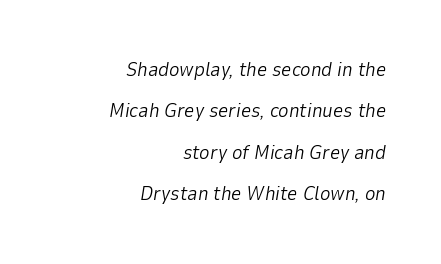
Q: Is the text bold? A: No.
Q: Is the text italic (slanted)? A: Yes, it leans right by about 9 degrees.
Q: Is the text underlined? A: No.
Q: How is the paragraph aligned? A: Right-aligned.
Q: Is the spacing between letters normal or unusually wide? A: Normal.
Q: Is the spacing between lines tight, normal or loose? A: Loose.
